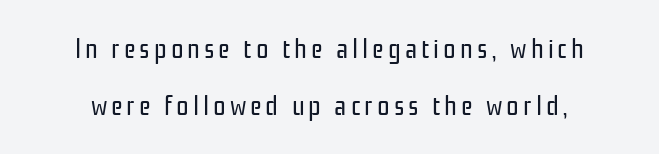
The image shows 28 px regular-weight, condensed sans-serif type, upright; set loose line spacing (2.02x), not underlined; low stroke contrast and a medium x-height.
